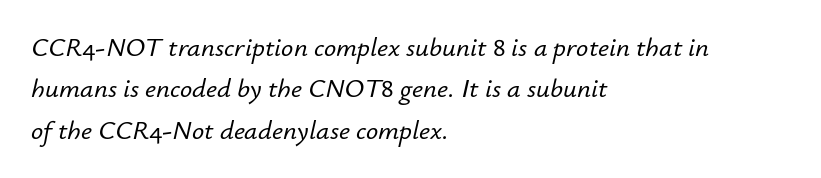
Any mark beneath the type? The region is blank. Nobody touched the tracking dial on this one. Horizontally, the lines are justified to the leading edge only. Style check: oblique. A typesetter would call this leading conventional body-copy spacing.
